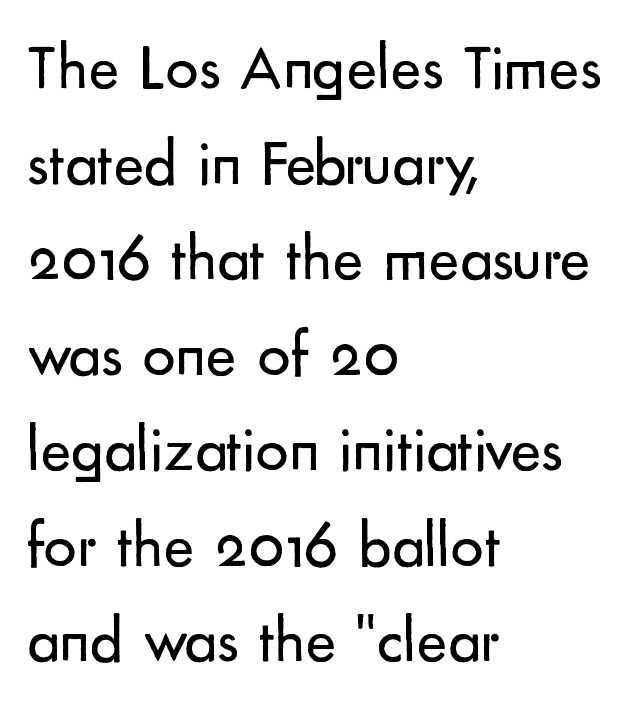
Q: Is the text bold? A: No.
Q: Is the text italic (slanted)? A: No, it is upright.
Q: Is the typeface a serif or a sans-serif typeface? A: Sans-serif.
Q: Is the text underlined? A: No.
Q: How is the paragraph aligned? A: Left-aligned.
Q: Is the spacing between letters normal or unusually wide? A: Normal.
Q: Is the spacing between lines tight, normal or loose? A: Normal.
Q: Width (condensed, normal, or wide)? A: Normal.
Q: Stroke contrast? A: Low.
Q: x-height? A: Small.
Q: Monospaced? A: No.
